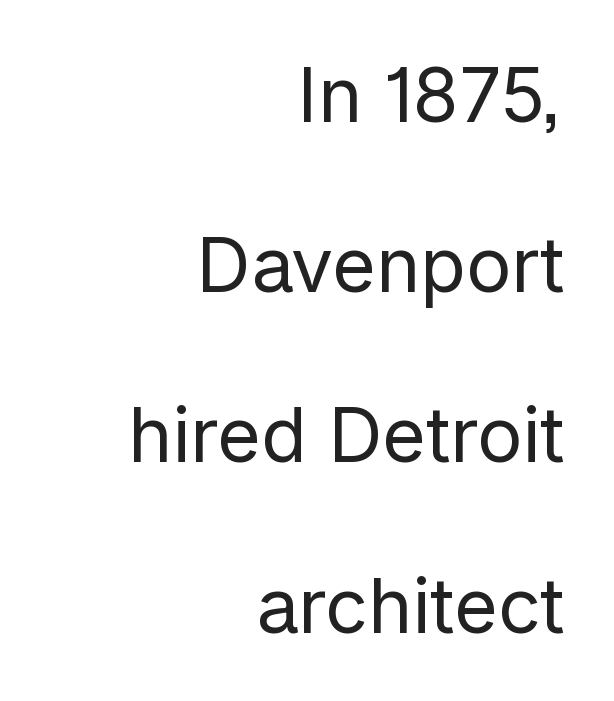
{"serif": "no", "italic": "no", "bold": "no", "weight": "regular", "width": "normal", "stroke_contrast": "low", "x_height": "medium", "monospaced": "no", "underline": "no", "align": "right", "line_spacing": "loose", "line_spacing_ratio": 2.27, "letter_spacing": "normal", "letter_spacing_em": 0.0, "glyph_px": 75}
